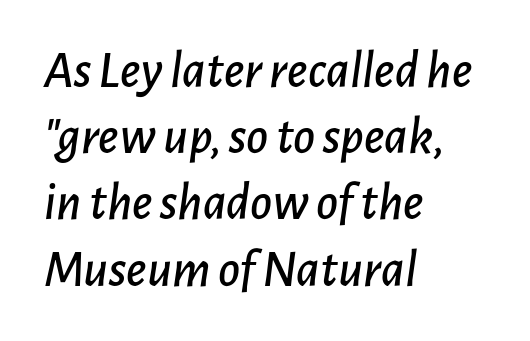
Q: Is the text italic (slanted)? A: Yes, it leans right by about 7 degrees.
Q: Is the text underlined? A: No.
Q: How is the paragraph aligned? A: Left-aligned.
Q: Is the spacing between letters normal or unusually wide? A: Normal.
Q: Is the spacing between lines tight, normal or loose? A: Normal.
Q: Width (condensed, normal, or wide)? A: Normal.
Q: Stroke contrast? A: Low.
Q: x-height? A: Medium.
Q: Monospaced? A: No.
